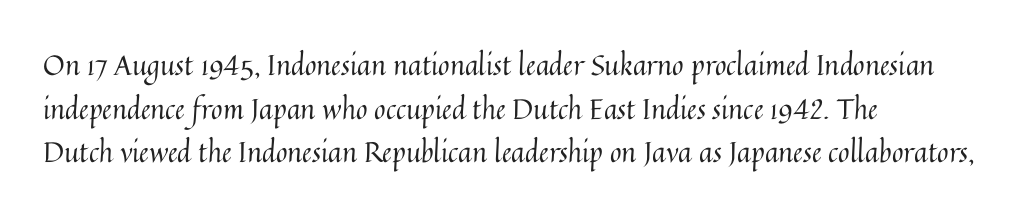
Caption: standard tracking, unaltered. Has an underline been added? It has not. If you measured baseline to baseline, you'd find a middling distance. The strokes are not fattened; the text isn't bold. Each letter keeps its own natural width here, so spacing adapts to shape.
